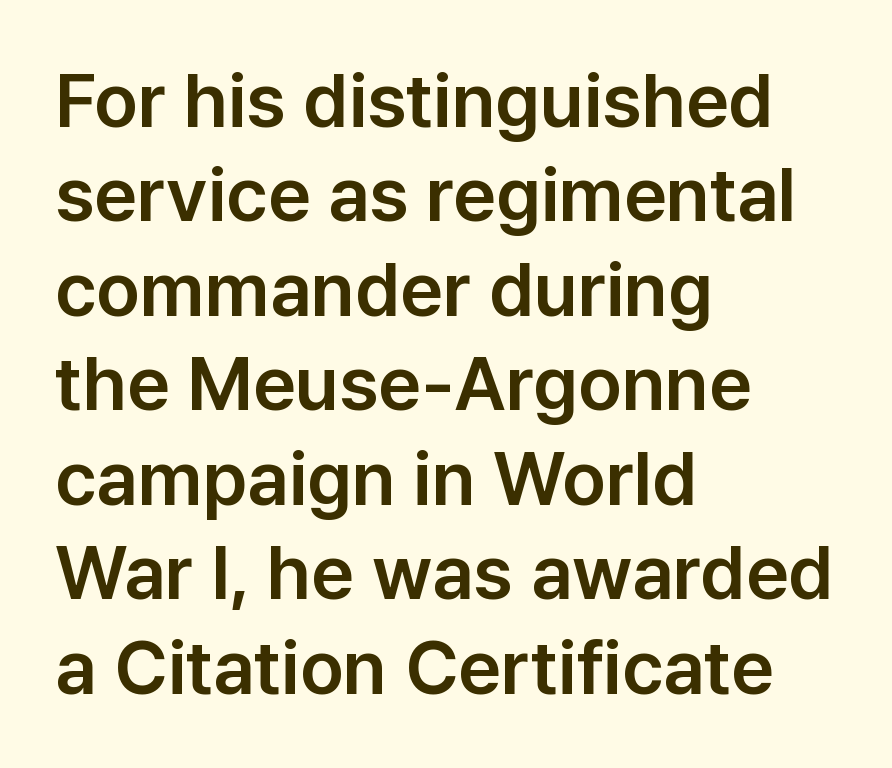
The image shows 75 px sans-serif type, upright; set left-aligned, normal line spacing (1.26x), normal letter spacing, not underlined; low stroke contrast and a medium x-height.
